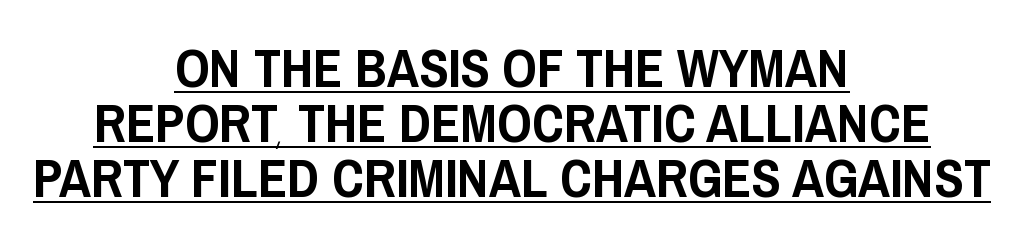
If you drew a line through each stem, it would be perfectly vertical. Interline gaps are noticeably narrow in this sample. You could call the tracking neutral — neither tight nor loose. What decoration does the sample have? An underline. Examine the stroke ends and you'll find no serifs.
